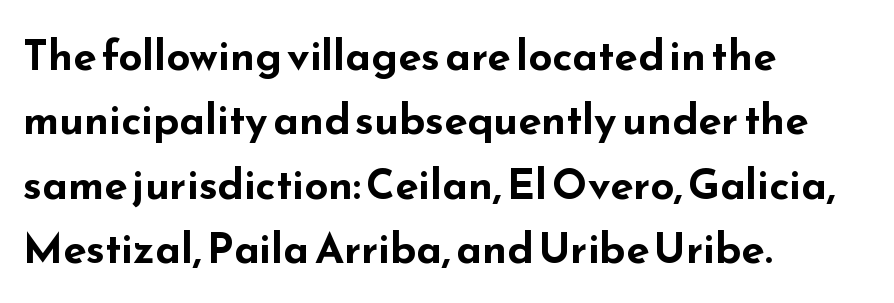
The image shows 42 px bold, wide sans-serif type, upright; set left-aligned, normal line spacing (1.53x), normal letter spacing, not underlined; low stroke contrast and a small x-height.
